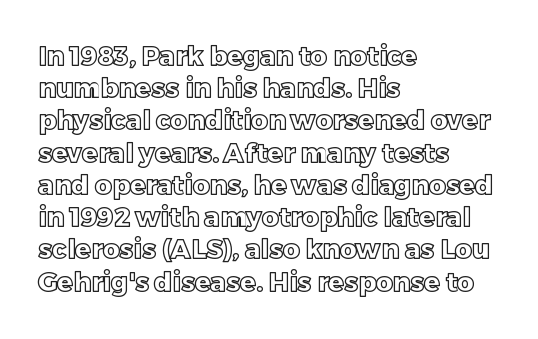
You could call the tracking neutral — neither tight nor loose. Posture: upright roman. Which margin do the lines hug? The left one — the right edge is uneven. Decoration check: the copy has no underline.
